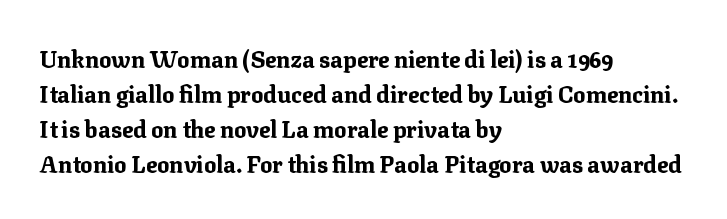
The image shows 23 px bold type, upright; set left-aligned, normal line spacing (1.52x), normal letter spacing, not underlined.
